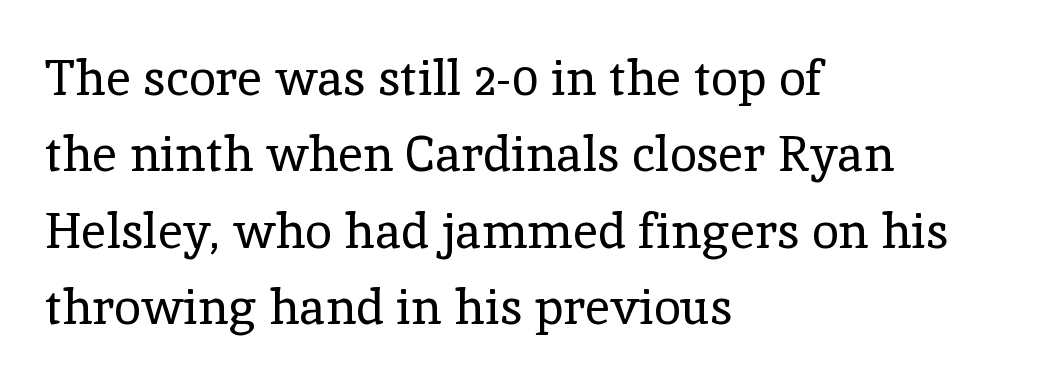
This rendering uses left alignment, leaving the right contour irregular. Think standard paragraph weight, or any step lighter than that. The zone under the glyphs is completely vacant. Leading: standard.
